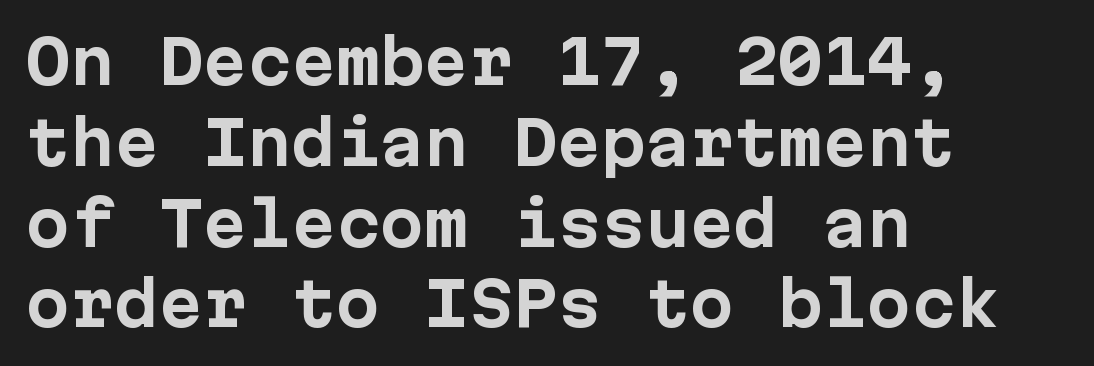
The image shows 59 px bold sans-serif type, upright; set left-aligned, normal line spacing (1.37x), normal letter spacing, not underlined; low stroke contrast and a medium x-height.
